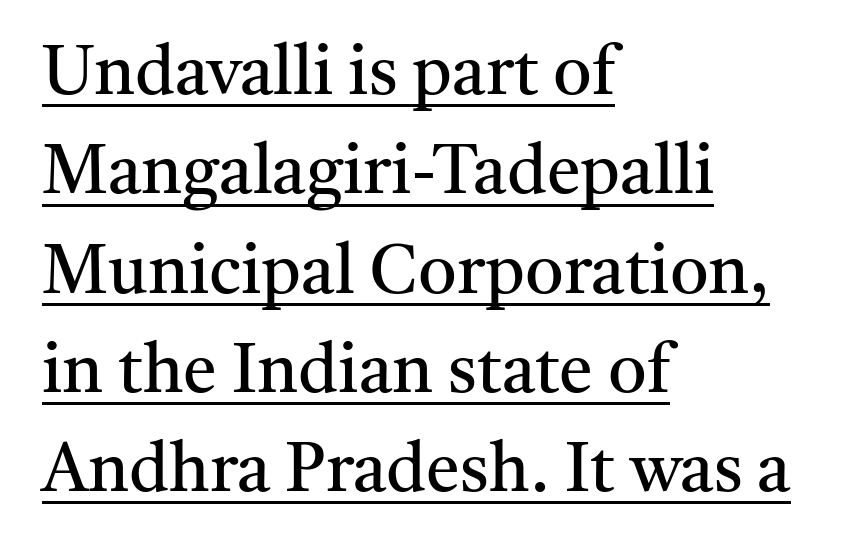
Normally led — the rows are evenly, conventionally spaced. What stands out about the letter spacing? Nothing — it is the standard amount. This rendering uses left alignment, leaving the right contour irregular. A typesetter would call this proportional, since set widths differ per character.
